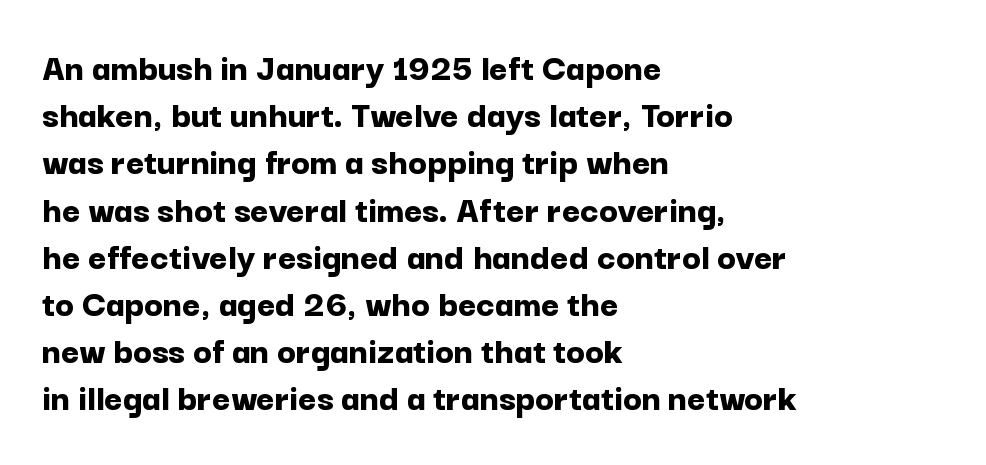
The image shows 39 px bold sans-serif type, upright; set left-aligned, line spacing 1.21x, normal letter spacing, not underlined; low stroke contrast and a medium x-height.
